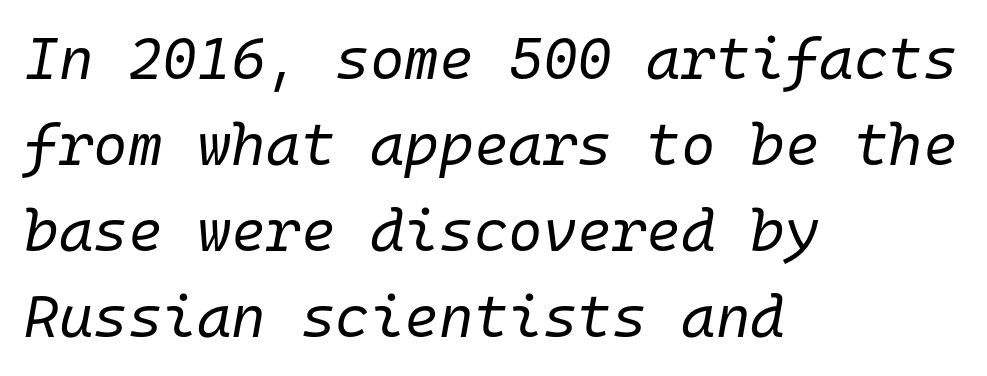
{"italic": "yes", "lean": "right", "slant_degrees": 10, "bold": "no", "weight": "regular", "width": "normal", "stroke_contrast": "low", "x_height": "medium", "monospaced": "yes", "underline": "no", "align": "left", "line_spacing": "normal", "line_spacing_ratio": 1.46, "letter_spacing": "normal", "letter_spacing_em": 0.0, "glyph_px": 59}
